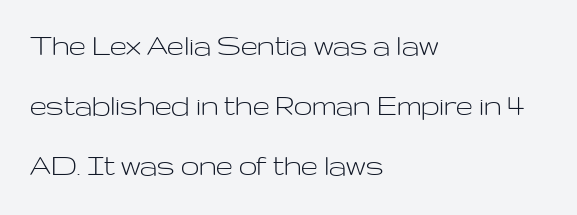
The image shows 33 px light, wide sans-serif type, upright; set left-aligned, line spacing 1.82x, normal letter spacing, not underlined; low stroke contrast and a medium x-height.
